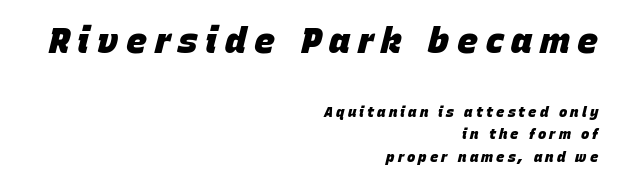
Whoever set this made the first block the dominant, larger element. The sample has been set heavy, in full bold. A normal amount of white space separates one row of letters from the next. Caption: multi-line text, flush right, ragged left. A typesetter would call this heavily tracked-out type.
